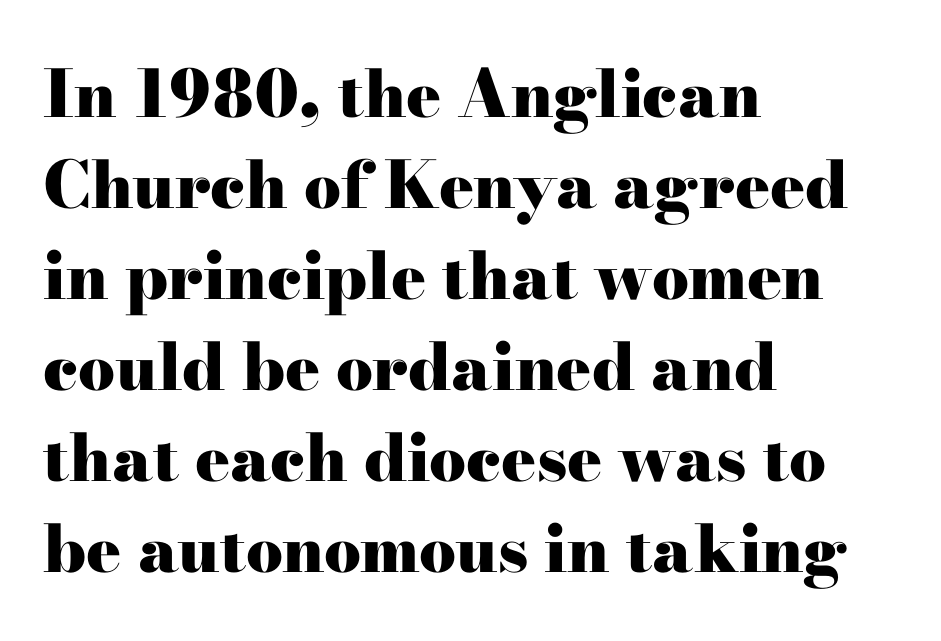
The image shows 65 px heavy, wide serif type, upright; set left-aligned, normal line spacing (1.4x), normal letter spacing, not underlined; high stroke contrast and a small x-height.
